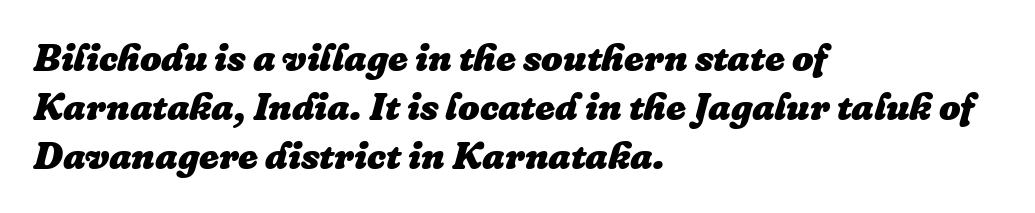
Q: Is the text bold? A: Yes.
Q: Is the text italic (slanted)? A: Yes, it leans right by about 16 degrees.
Q: Is the text underlined? A: No.
Q: How is the paragraph aligned? A: Left-aligned.
Q: Is the spacing between letters normal or unusually wide? A: Normal.
Q: Is the spacing between lines tight, normal or loose? A: Normal.
Q: Width (condensed, normal, or wide)? A: Normal.
Q: Stroke contrast? A: Low.
Q: x-height? A: Medium.
Q: Monospaced? A: No.
